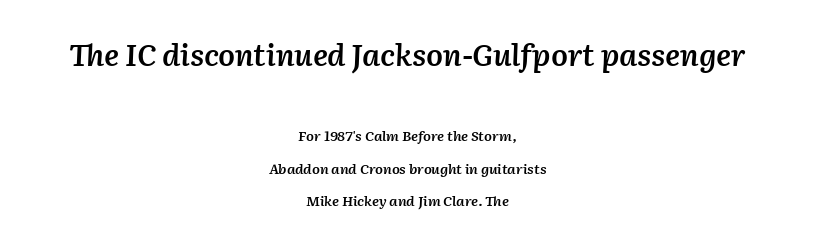
Semibold letterforms, between regular and bold. A bare baseline throughout the passage. Is the type slanted? Yes — the strokes lean at a clear angle. The setting favours the middle, as headings and verse often do. This rendering leaves character spacing at its baseline value.
